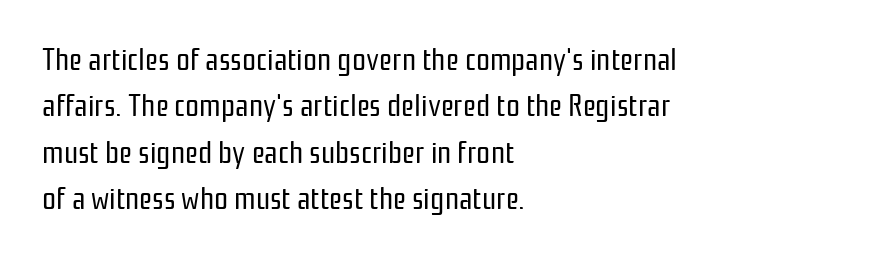
{"serif": "no", "italic": "no", "bold": "no", "weight": "regular", "width": "condensed", "stroke_contrast": "low", "x_height": "medium", "monospaced": "no", "underline": "no", "align": "left", "line_spacing": "normal", "line_spacing_ratio": 1.5, "letter_spacing": "normal", "letter_spacing_em": 0.0, "glyph_px": 31}
